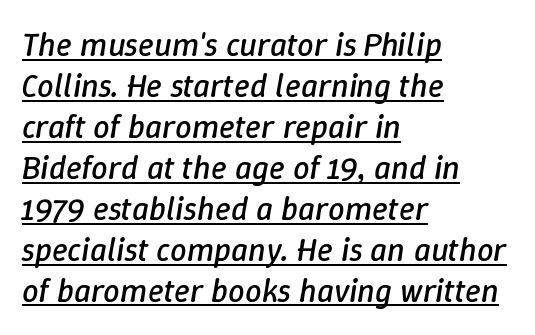
Caption: multi-line text, flush left, ragged right. Does a line run under the words? Yes, clearly. This sample has the flowing, uneven cadence of proportional lettering. Nothing heavy about these letters — not bold at all. Caption: standard tracking, unaltered. The passage shown leans; its letterforms are oblique.
